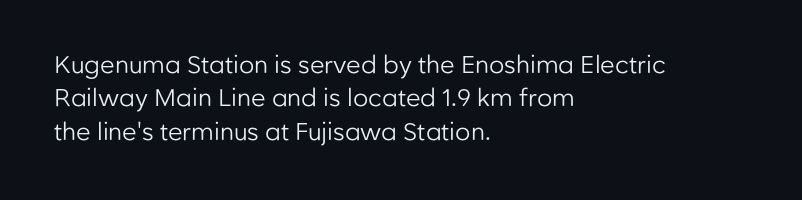
Q: Is the text bold? A: No.
Q: Is the text italic (slanted)? A: No, it is upright.
Q: Is the text underlined? A: No.
Q: How is the paragraph aligned? A: Left-aligned.
Q: Is the spacing between letters normal or unusually wide? A: Normal.
Q: Is the spacing between lines tight, normal or loose? A: Normal.
